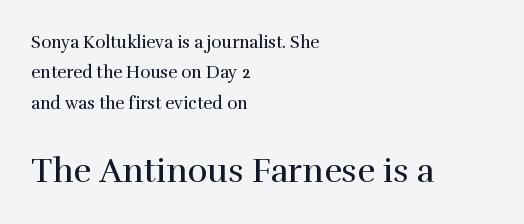
{"serif": "yes", "italic": "no", "bold": "no", "weight": "regular", "width": "normal", "stroke_contrast": "high", "x_height": "medium", "monospaced": "no", "underline": "no", "align": "left", "line_spacing_ratio": 1.79, "letter_spacing": "normal", "letter_spacing_em": 0.0, "larger_block": "second", "size_ratio": 2.0, "glyph_px": 34}
